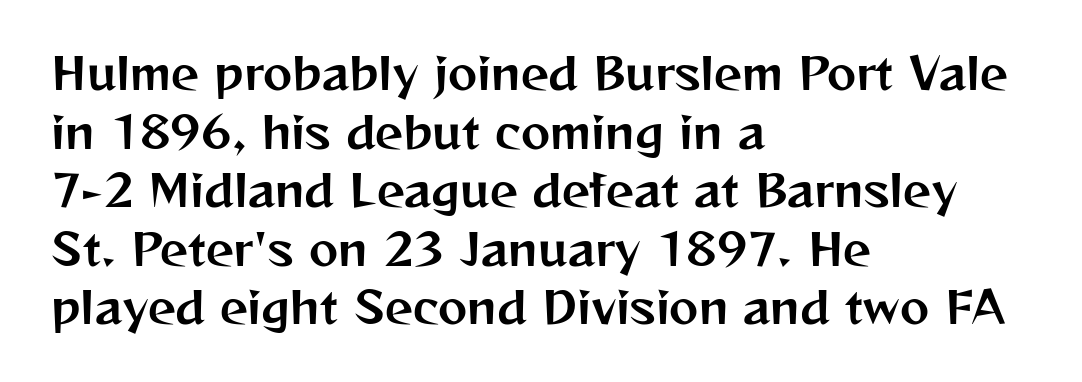
The face used here is rendered with its standard letterfit. Decoration check: the copy has no underline. Note: no serifs on the glyphs. When letters stand straight like this, we call the style roman or upright.
